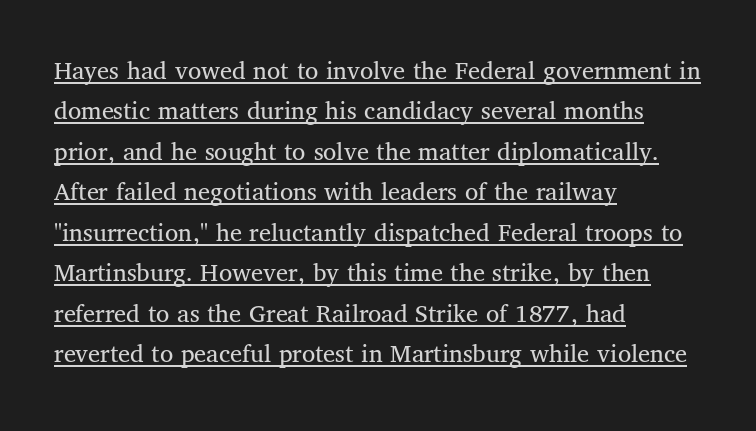
You can see a thin bar hugging the bottom of the glyphs. The rendering keeps characters at their native spacing. Letters have the restrained weight of plain body copy at most. No italicization has been applied; the sample stays upright. What's the leading like? Ordinary, nothing unusual.
